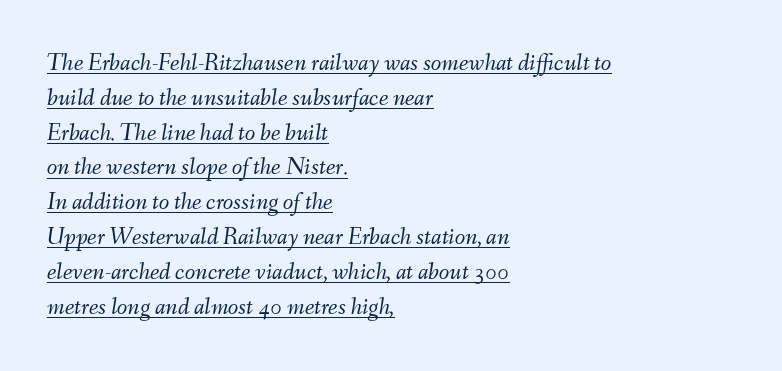
Q: Is the text bold? A: No.
Q: Is the text italic (slanted)? A: Yes, it leans right by about 9 degrees.
Q: Is the text underlined? A: Yes.
Q: How is the paragraph aligned? A: Left-aligned.
Q: Is the spacing between letters normal or unusually wide? A: Normal.
Q: Is the spacing between lines tight, normal or loose? A: Normal.
